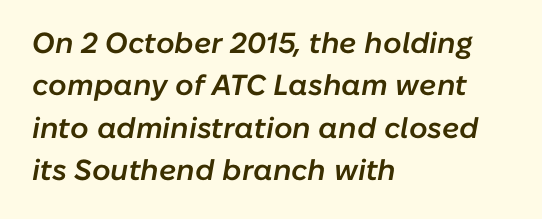
Spacing verdict: proportional, widths tailored to each character. Type without underlining. Rendered with sloped, italic letterforms. Baseline-to-baseline distance is the conventional proportion of letter height.
